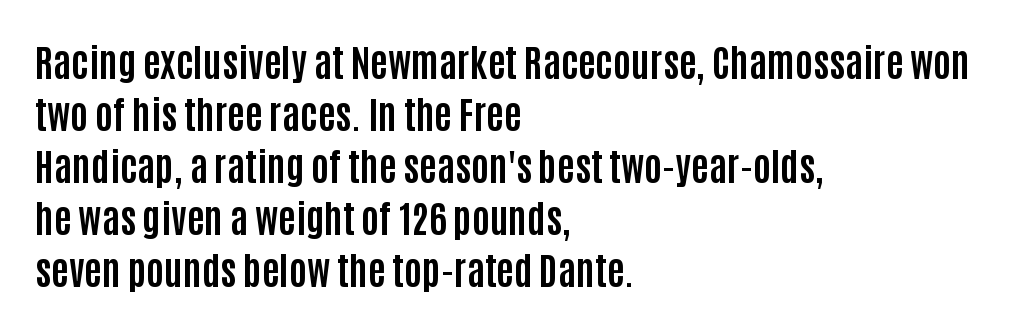
The image shows 38 px bold, condensed sans-serif type, upright; set left-aligned, normal line spacing (1.37x), normal letter spacing, not underlined; low stroke contrast and a large x-height.
